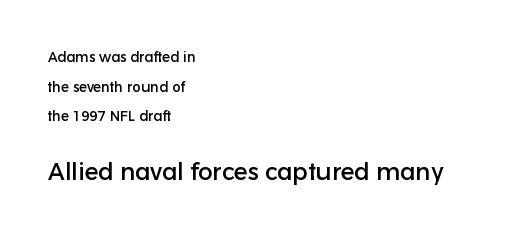
Q: Is the text italic (slanted)? A: No, it is upright.
Q: Is the text underlined? A: No.
Q: How is the paragraph aligned? A: Left-aligned.
Q: Is the spacing between letters normal or unusually wide? A: Normal.
Q: Is the spacing between lines tight, normal or loose? A: Loose.
Q: Which block of text is set in a larger size, the first (top) or the second (bottom)? A: The second (bottom) one.
